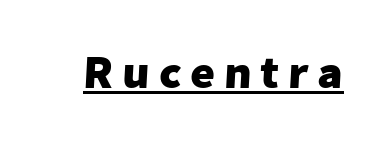
The image shows 48 px heavy sans-serif type; set underlined; low stroke contrast and a medium x-height.
